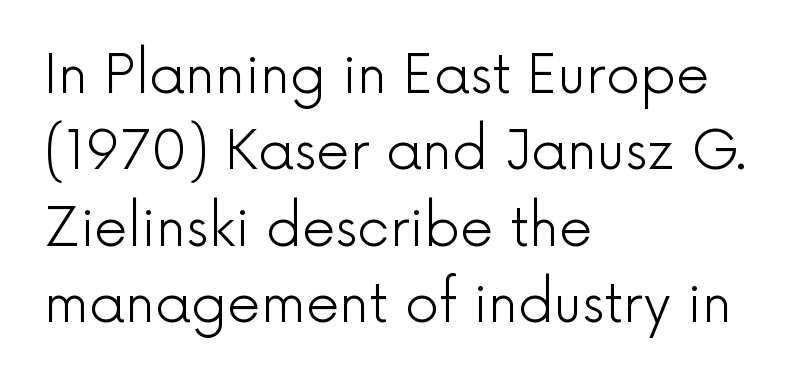
Spacing between characters is what you'd get straight out of the box. If you drew a ruler down the left edge, every line would touch it. Proportional: the letters do not fall into vertical columns. The font family rendered here belongs to the sans-serif group. Lines of text with bare space underneath. This sample uses an upright cut, with every glyph sitting square on the baseline.
